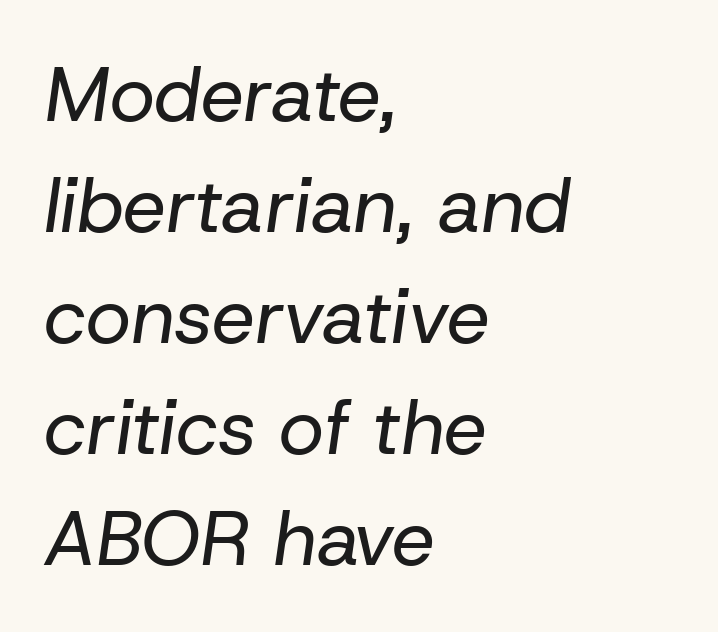
The image shows 77 px regular-weight type, italic (leaning right); set left-aligned, normal line spacing (1.44x), normal letter spacing, not underlined; low stroke contrast and a medium x-height.
